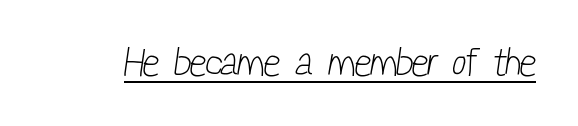
Classification — sans serif. There is no visible air inserted between adjacent glyphs. Stems here are at most as thick as an everyday book face. Looks like regular typesetting: each glyph gets only the width it needs. The typesetter has applied underlining to the passage shown.
